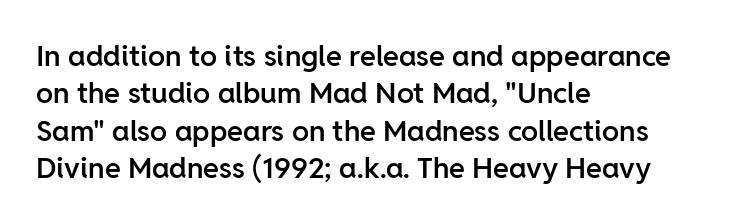
{"serif": "no", "italic": "no", "bold": "semi", "weight": "semibold", "width": "normal", "stroke_contrast": "low", "x_height": "medium", "monospaced": "no", "underline": "no", "align": "left", "line_spacing": "normal", "line_spacing_ratio": 1.29, "letter_spacing": "normal", "letter_spacing_em": 0.0, "glyph_px": 29}
